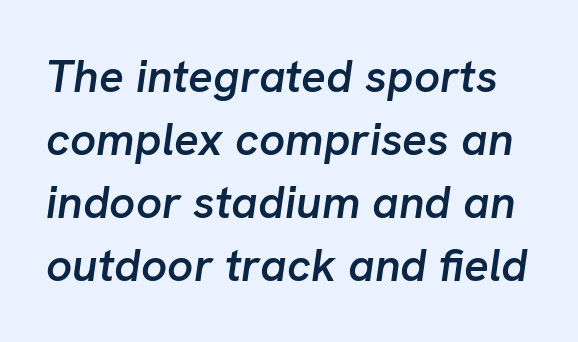
The image shows 46 px semibold type, italic (leaning right); set normal line spacing (1.37x), normal letter spacing, not underlined; low stroke contrast and a medium x-height.
